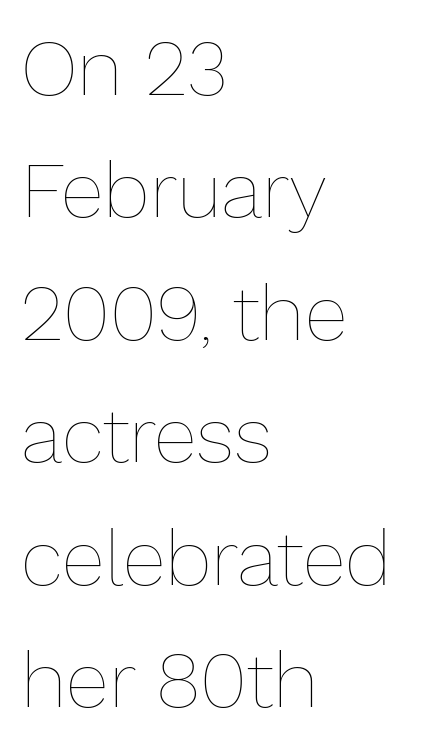
{"italic": "no", "bold": "no", "weight": "thin", "width": "normal", "stroke_contrast": "low", "x_height": "medium", "monospaced": "no", "underline": "no", "align": "left", "line_spacing": "normal", "line_spacing_ratio": 1.55, "letter_spacing": "normal", "letter_spacing_em": 0.0, "glyph_px": 79}
